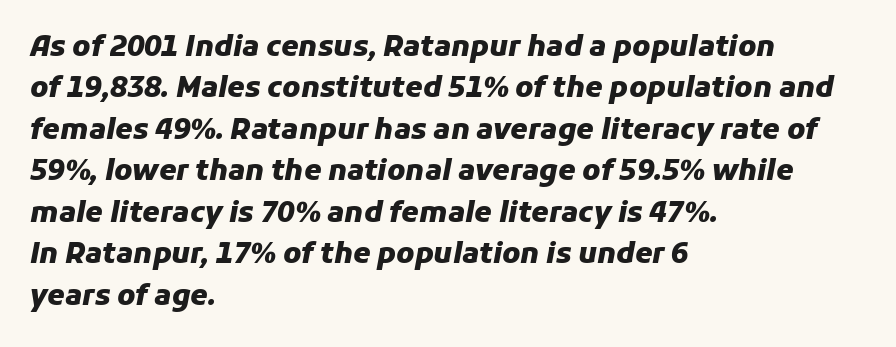
{"italic": "yes", "lean": "right", "slant_degrees": 11, "bold": "yes", "weight": "heavy", "width": "normal", "stroke_contrast": "low", "x_height": "medium", "monospaced": "no", "underline": "no", "align": "left", "line_spacing": "normal", "line_spacing_ratio": 1.48, "letter_spacing": "normal", "letter_spacing_em": 0.0, "glyph_px": 28}
